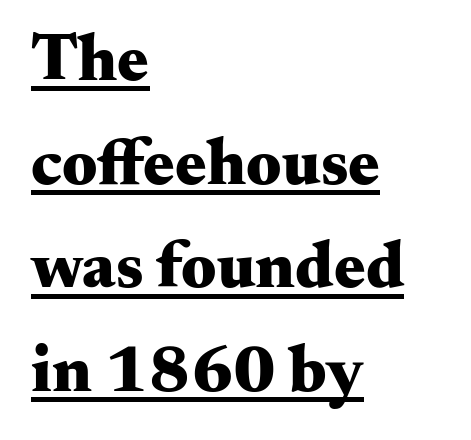
{"serif": "yes", "italic": "no", "bold": "yes", "weight": "heavy", "width": "wide", "stroke_contrast": "medium", "x_height": "small", "monospaced": "no", "underline": "yes", "align": "left", "line_spacing": "normal", "line_spacing_ratio": 1.57, "letter_spacing": "normal", "letter_spacing_em": 0.0, "glyph_px": 66}
